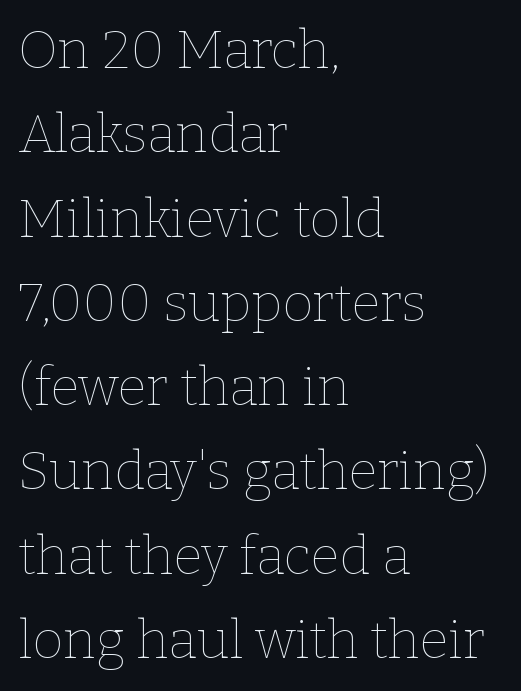
Q: Is the text bold? A: No.
Q: Is the text italic (slanted)? A: No, it is upright.
Q: Is the text underlined? A: No.
Q: How is the paragraph aligned? A: Left-aligned.
Q: Is the spacing between letters normal or unusually wide? A: Normal.
Q: Is the spacing between lines tight, normal or loose? A: Normal.
Q: Width (condensed, normal, or wide)? A: Normal.
Q: Stroke contrast? A: Low.
Q: x-height? A: Medium.
Q: Monospaced? A: No.
